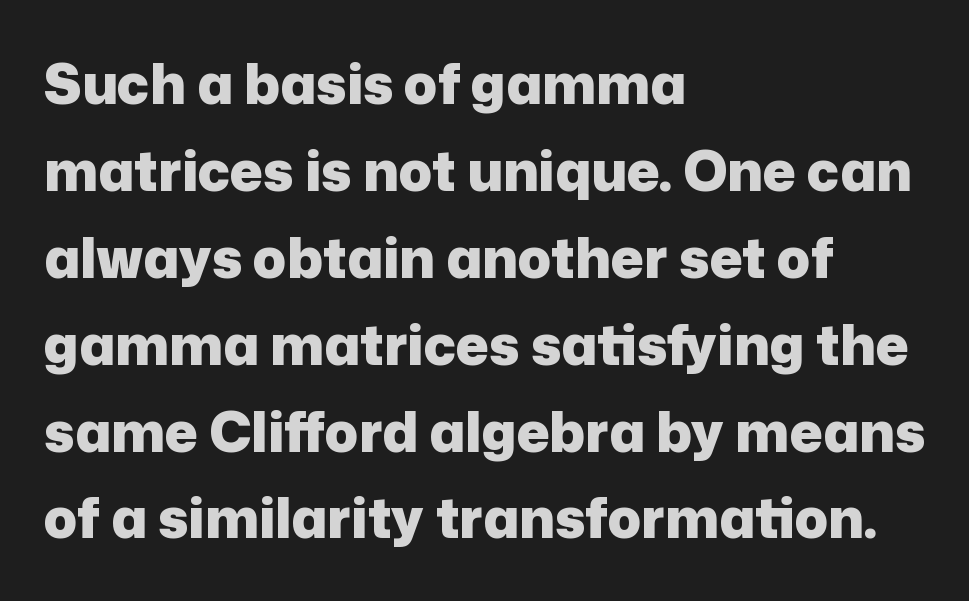
{"serif": "no", "italic": "no", "bold": "yes", "weight": "heavy", "width": "normal", "stroke_contrast": "low", "x_height": "medium", "monospaced": "no", "underline": "no", "align": "left", "line_spacing": "normal", "line_spacing_ratio": 1.58, "letter_spacing": "normal", "letter_spacing_em": 0.0, "glyph_px": 55}
